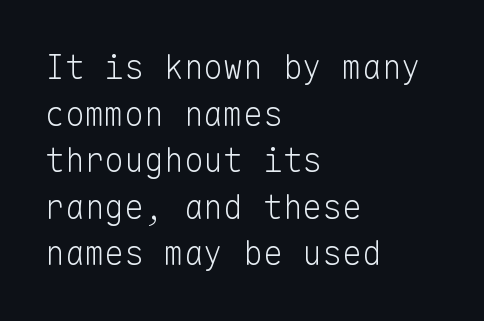
The lines sit at an ordinary, default distance from one another. The paragraph shown leans on its left margin. Quick note: not italic, upright. Stems here are at most as thick as an everyday book face. The string is rendered with underlining switched off.
